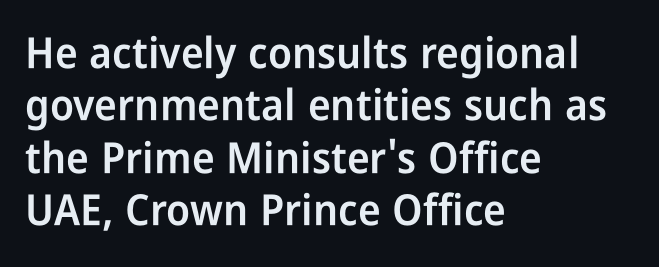
Q: Is the text bold? A: Semi-bold.
Q: Is the text italic (slanted)? A: No, it is upright.
Q: Is the typeface a serif or a sans-serif typeface? A: Sans-serif.
Q: Is the text underlined? A: No.
Q: How is the paragraph aligned? A: Left-aligned.
Q: Is the spacing between letters normal or unusually wide? A: Normal.
Q: Width (condensed, normal, or wide)? A: Condensed.
Q: Stroke contrast? A: Low.
Q: x-height? A: Medium.
Q: Monospaced? A: No.
